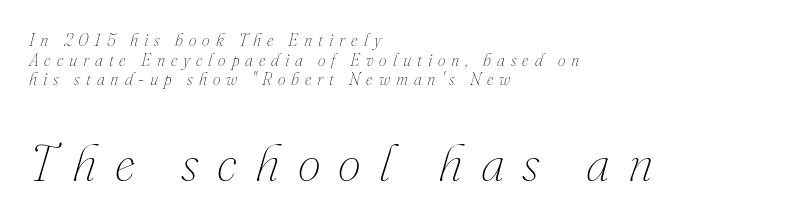
Q: Is the text bold? A: No.
Q: Is the text italic (slanted)? A: Yes, it leans right by about 16 degrees.
Q: Is the text underlined? A: No.
Q: How is the paragraph aligned? A: Left-aligned.
Q: Is the spacing between letters normal or unusually wide? A: Unusually wide.
Q: Which block of text is set in a larger size, the first (top) or the second (bottom)? A: The second (bottom) one.
Q: Width (condensed, normal, or wide)? A: Normal.
Q: Stroke contrast? A: Medium.
Q: x-height? A: Small.
Q: Monospaced? A: No.
